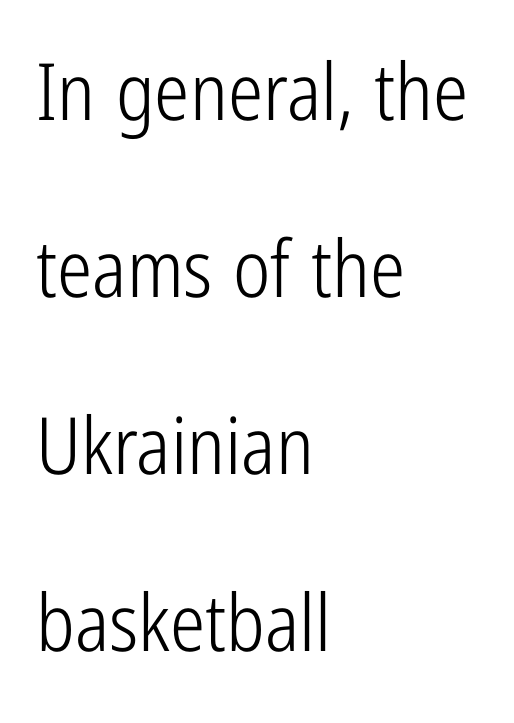
Q: Is the text bold? A: No.
Q: Is the text italic (slanted)? A: No, it is upright.
Q: Is the typeface a serif or a sans-serif typeface? A: Sans-serif.
Q: Is the text underlined? A: No.
Q: How is the paragraph aligned? A: Left-aligned.
Q: Is the spacing between letters normal or unusually wide? A: Normal.
Q: Is the spacing between lines tight, normal or loose? A: Loose.
Q: Width (condensed, normal, or wide)? A: Condensed.
Q: Stroke contrast? A: Low.
Q: x-height? A: Medium.
Q: Monospaced? A: No.
